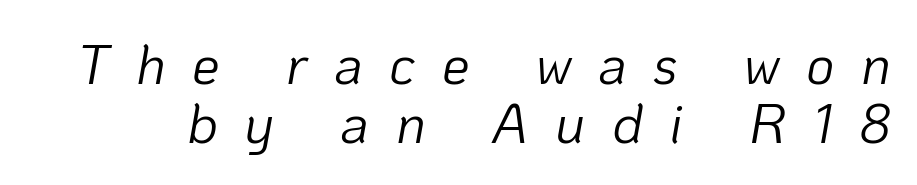
{"italic": "yes", "lean": "right", "slant_degrees": 10, "bold": "no", "weight": "light", "width": "normal", "stroke_contrast": "low", "x_height": "medium", "monospaced": "no", "underline": "no", "line_spacing": "tight", "line_spacing_ratio": 1.08, "letter_spacing": "wide", "letter_spacing_em": 0.48, "glyph_px": 55}
